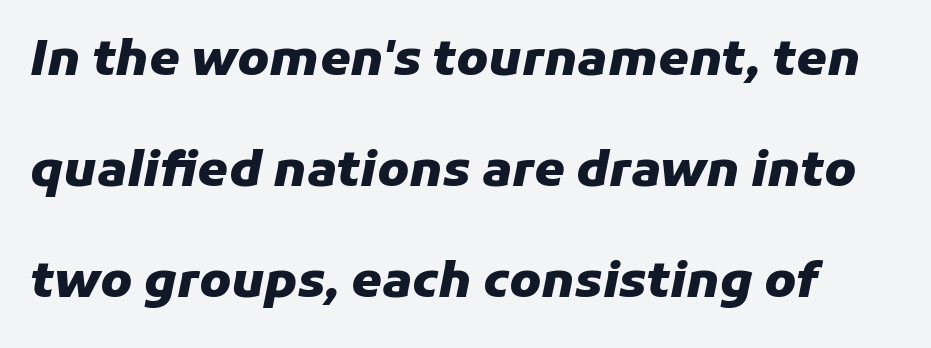
The image shows 49 px heavy type, italic (leaning right); set loose line spacing (2.27x), normal letter spacing, not underlined; low stroke contrast and a medium x-height.
